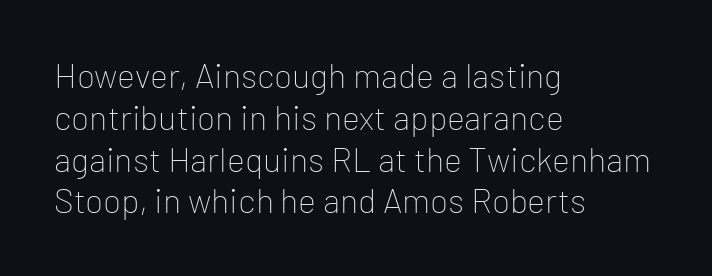
{"serif": "no", "italic": "no", "bold": "no", "weight": "thin", "width": "normal", "stroke_contrast": "low", "x_height": "medium", "monospaced": "no", "underline": "no", "align": "left", "line_spacing_ratio": 1.23, "letter_spacing": "normal", "letter_spacing_em": 0.0, "glyph_px": 34}
